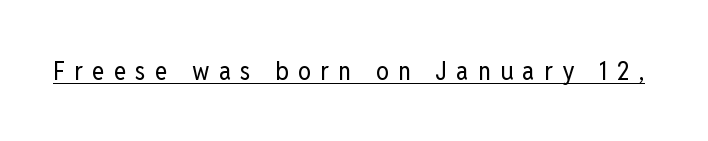
The image shows 26 px text type, upright; set unusually wide letter spacing (+0.36 em), underlined.
